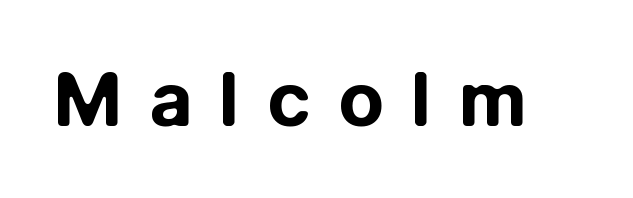
In terms of weight, the rendering is a true, heavy bold. The letters stand straight up with perfectly vertical stems. Varying glyph widths throughout — classic text-font behaviour. Each row of text sits above clean, open space. The rendering inserts visible extra space after every character. The font family rendered here belongs to the sans-serif group.
